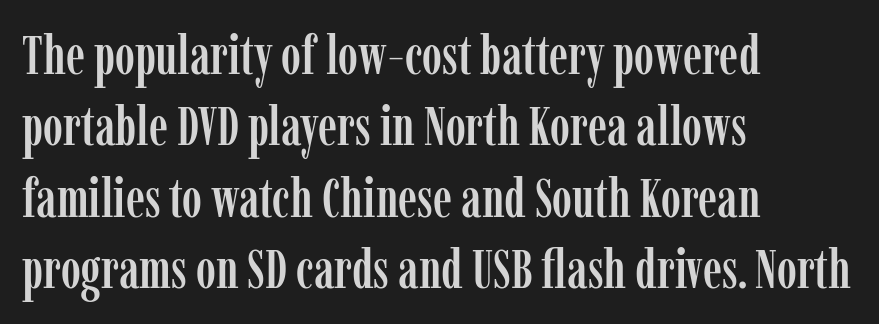
Q: Is the text italic (slanted)? A: No, it is upright.
Q: Is the typeface a serif or a sans-serif typeface? A: Serif.
Q: Is the text underlined? A: No.
Q: How is the paragraph aligned? A: Left-aligned.
Q: Is the spacing between letters normal or unusually wide? A: Normal.
Q: Is the spacing between lines tight, normal or loose? A: Normal.
Q: Width (condensed, normal, or wide)? A: Condensed.
Q: Stroke contrast? A: Low.
Q: x-height? A: Medium.
Q: Monospaced? A: No.
